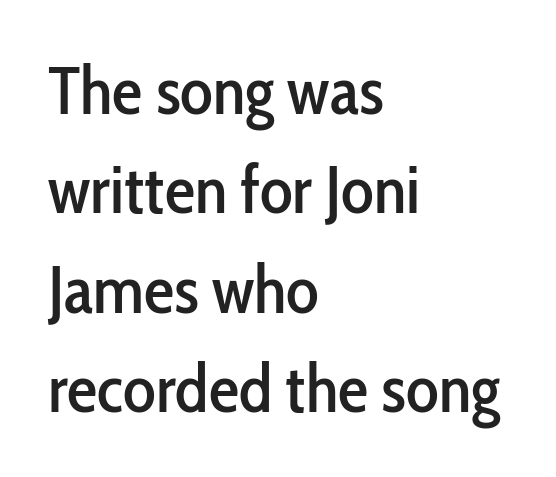
{"serif": "no", "italic": "no", "width": "condensed", "stroke_contrast": "low", "x_height": "medium", "monospaced": "no", "underline": "no", "align": "left", "line_spacing": "normal", "line_spacing_ratio": 1.46, "letter_spacing": "normal", "letter_spacing_em": 0.0, "glyph_px": 68}
